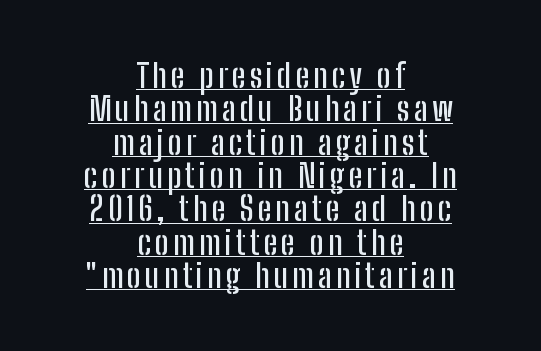
Q: Is the text italic (slanted)? A: No, it is upright.
Q: Is the typeface a serif or a sans-serif typeface? A: Sans-serif.
Q: Is the text underlined? A: Yes.
Q: How is the paragraph aligned? A: Centered.
Q: Is the spacing between lines tight, normal or loose? A: Tight.
Q: Width (condensed, normal, or wide)? A: Condensed.
Q: Stroke contrast? A: Low.
Q: x-height? A: Medium.
Q: Monospaced? A: No.
